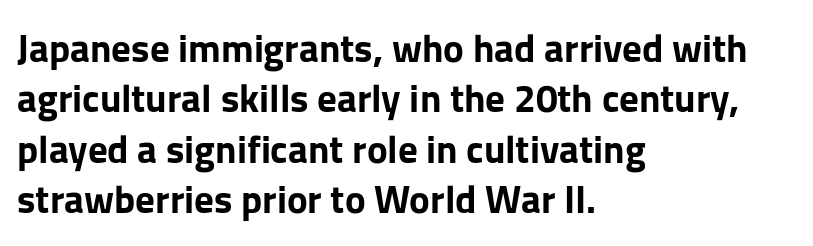
The image shows 39 px bold sans-serif type, upright; set left-aligned, normal line spacing (1.29x), normal letter spacing, not underlined; low stroke contrast and a medium x-height.
